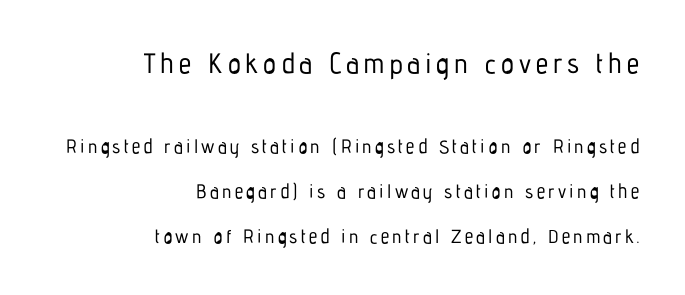
Block one is the big one; block two sits smaller underneath. Italic? Not at all — the glyphs are vertical. A typesetter would call this proportional, since set widths differ per character. The vertical gap from one line to the next is large. The rag falls on the left side of this text block.
